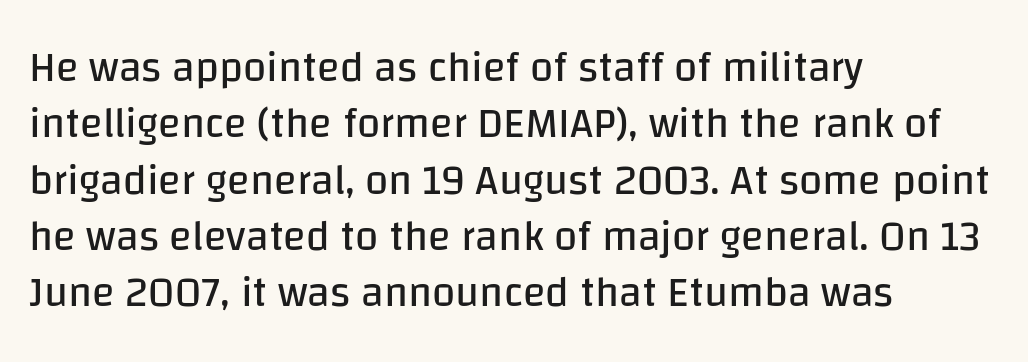
{"serif": "no", "italic": "no", "bold": "no", "weight": "regular", "width": "normal", "stroke_contrast": "low", "x_height": "large", "monospaced": "no", "underline": "no", "align": "left", "line_spacing": "normal", "line_spacing_ratio": 1.34, "letter_spacing": "normal", "letter_spacing_em": 0.0, "glyph_px": 42}
